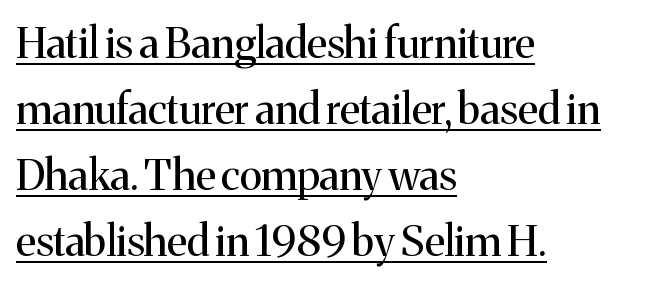
The image shows 42 px regular-weight serif type, upright; set left-aligned, normal line spacing (1.57x), normal letter spacing, underlined; medium stroke contrast and a medium x-height.
